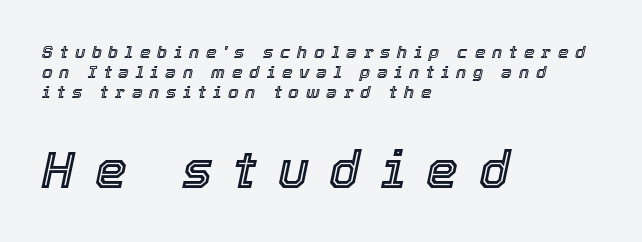
Q: Is the text italic (slanted)? A: Yes, it leans right by about 12 degrees.
Q: Is the text underlined? A: No.
Q: How is the paragraph aligned? A: Left-aligned.
Q: Is the spacing between letters normal or unusually wide? A: Unusually wide.
Q: Which block of text is set in a larger size, the first (top) or the second (bottom)? A: The second (bottom) one.
Q: Width (condensed, normal, or wide)? A: Normal.
Q: x-height? A: Medium.
Q: Monospaced? A: No.
